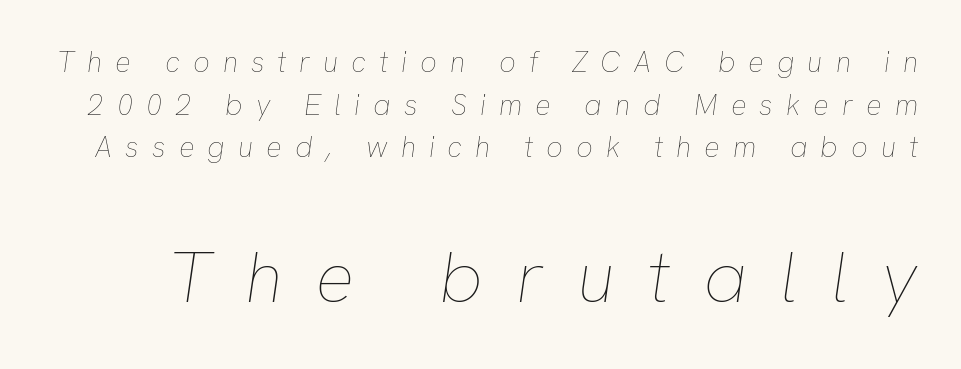
Q: Is the text bold? A: No.
Q: Is the text italic (slanted)? A: Yes, it leans right by about 8 degrees.
Q: Is the text underlined? A: No.
Q: Is the spacing between letters normal or unusually wide? A: Unusually wide.
Q: Is the spacing between lines tight, normal or loose? A: Normal.
Q: Which block of text is set in a larger size, the first (top) or the second (bottom)? A: The second (bottom) one.
Q: Width (condensed, normal, or wide)? A: Normal.
Q: Stroke contrast? A: Low.
Q: x-height? A: Medium.
Q: Monospaced? A: No.
